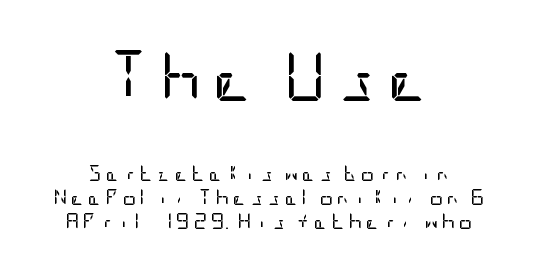
Q: Is the text bold? A: No.
Q: Is the text italic (slanted)? A: No, it is upright.
Q: Is the typeface a serif or a sans-serif typeface? A: Sans-serif.
Q: Is the text underlined? A: No.
Q: How is the paragraph aligned? A: Centered.
Q: Is the spacing between letters normal or unusually wide? A: Unusually wide.
Q: Is the spacing between lines tight, normal or loose? A: Normal.
Q: Which block of text is set in a larger size, the first (top) or the second (bottom)? A: The first (top) one.
Q: Width (condensed, normal, or wide)? A: Condensed.
Q: Stroke contrast? A: Low.
Q: x-height? A: Large.
